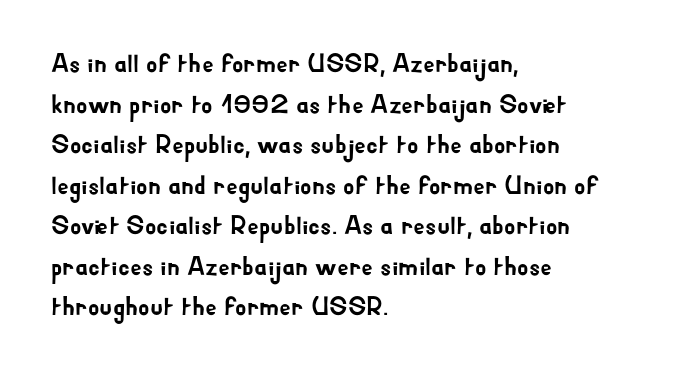
This rendering features lettering with no underline. How are the letters spaced? Ordinarily, with no added tracking. The setting favours the left margin, as ordinary paragraphs usually do. Does the lettering tilt? It doesn't — this is upright. Summary of vertical rhythm: regular, with standard interline spacing.
